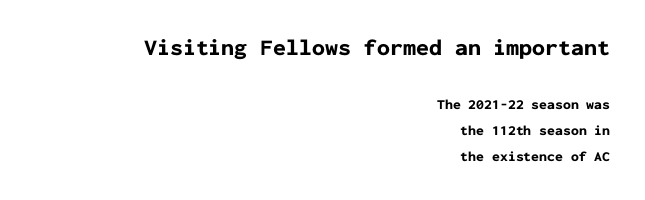
Thick stems and heavy bowls — unmistakably bold. Beneath every word, the page is bare. Letter spacing: default. The letters stand upright; this is a roman face.
